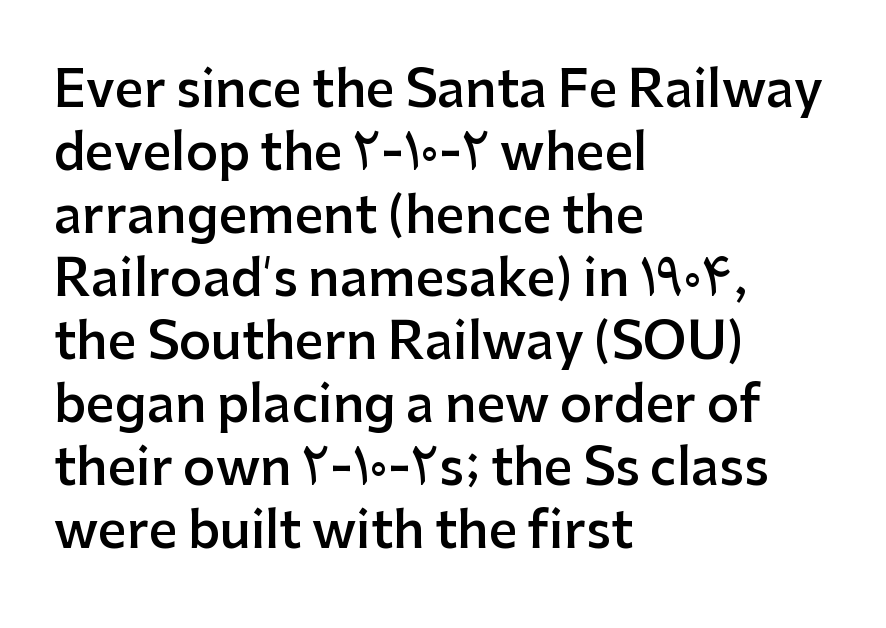
Q: Is the text bold? A: Semi-bold.
Q: Is the text italic (slanted)? A: No, it is upright.
Q: Is the typeface a serif or a sans-serif typeface? A: Sans-serif.
Q: Is the text underlined? A: No.
Q: How is the paragraph aligned? A: Left-aligned.
Q: Is the spacing between letters normal or unusually wide? A: Normal.
Q: Is the spacing between lines tight, normal or loose? A: Normal.
Q: Width (condensed, normal, or wide)? A: Normal.
Q: Stroke contrast? A: Low.
Q: x-height? A: Medium.
Q: Monospaced? A: No.
